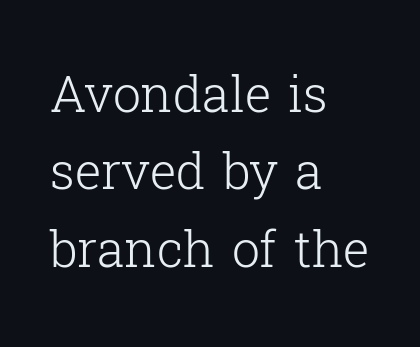
Q: Is the text bold? A: No.
Q: Is the text italic (slanted)? A: No, it is upright.
Q: Is the typeface a serif or a sans-serif typeface? A: Serif.
Q: Is the text underlined? A: No.
Q: How is the paragraph aligned? A: Left-aligned.
Q: Is the spacing between letters normal or unusually wide? A: Normal.
Q: Is the spacing between lines tight, normal or loose? A: Normal.
Q: Width (condensed, normal, or wide)? A: Normal.
Q: Stroke contrast? A: Low.
Q: x-height? A: Medium.
Q: Monospaced? A: No.
